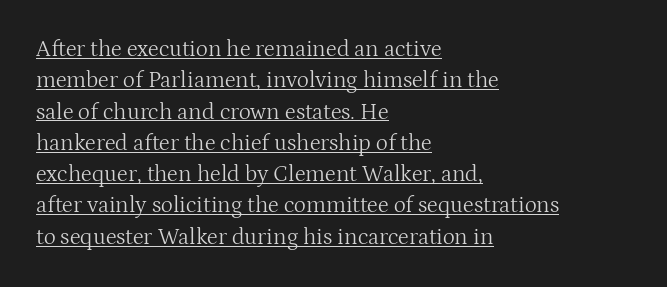
The image shows 23 px text type, upright; set left-aligned, normal line spacing (1.36x), normal letter spacing, underlined.
